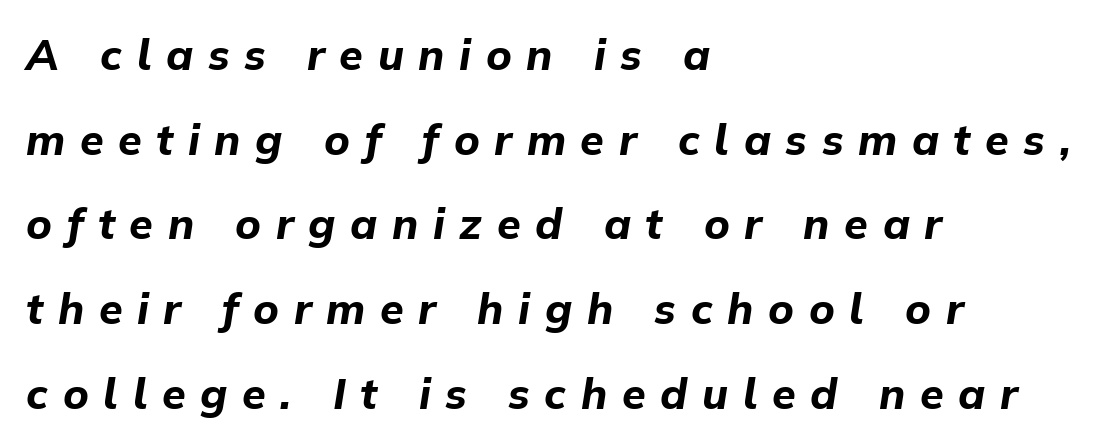
Q: Is the text bold? A: Yes.
Q: Is the text italic (slanted)? A: Yes, it leans right by about 9 degrees.
Q: Is the text underlined? A: No.
Q: How is the paragraph aligned? A: Left-aligned.
Q: Is the spacing between letters normal or unusually wide? A: Unusually wide.
Q: Is the spacing between lines tight, normal or loose? A: Loose.
Q: Width (condensed, normal, or wide)? A: Normal.
Q: Stroke contrast? A: Low.
Q: x-height? A: Medium.
Q: Monospaced? A: No.
